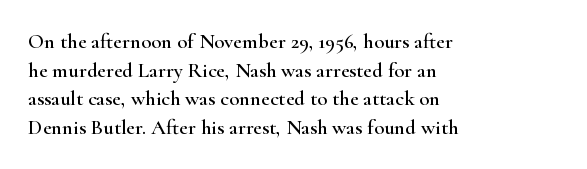
The image shows 21 px text type, upright; set left-aligned, normal line spacing (1.36x), normal letter spacing, not underlined.
